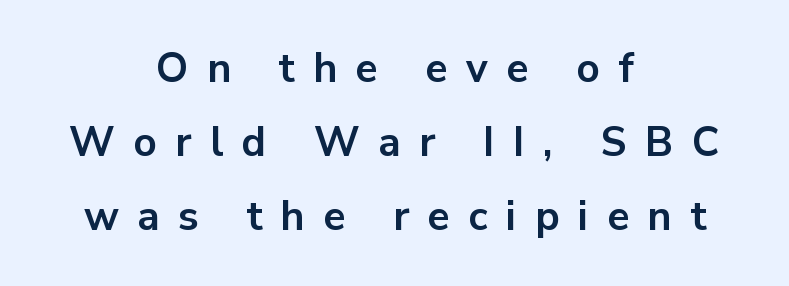
Each glyph is drawn with heavy, bold strokes. The horizontal fit of the characters is loose and conspicuously gappy. A typesetter would call this proportional, since set widths differ per character. Teacher's note: observe the equal gaps on both sides — that is centered alignment.
